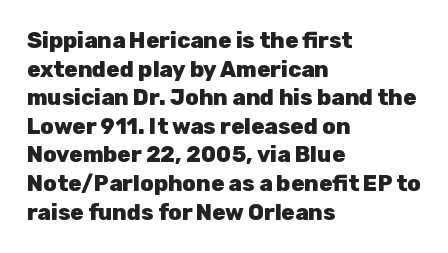
{"italic": "no", "bold": "yes", "underline": "no", "align": "left", "line_spacing": "normal", "line_spacing_ratio": 1.3, "letter_spacing": "normal", "letter_spacing_em": 0.0, "glyph_px": 22}
